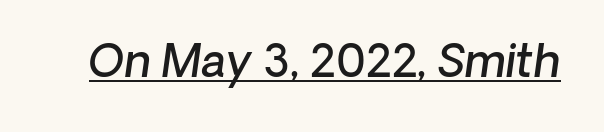
Q: Is the text bold? A: Semi-bold.
Q: Is the text italic (slanted)? A: Yes, it leans right by about 8 degrees.
Q: Is the text underlined? A: Yes.
Q: Is the spacing between letters normal or unusually wide? A: Normal.
Q: Width (condensed, normal, or wide)? A: Normal.
Q: Stroke contrast? A: Low.
Q: x-height? A: Medium.
Q: Monospaced? A: No.
